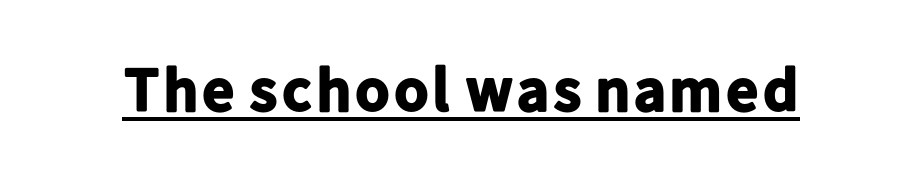
The image shows 62 px bold sans-serif type, upright; set normal letter spacing, underlined; low stroke contrast and a medium x-height.
